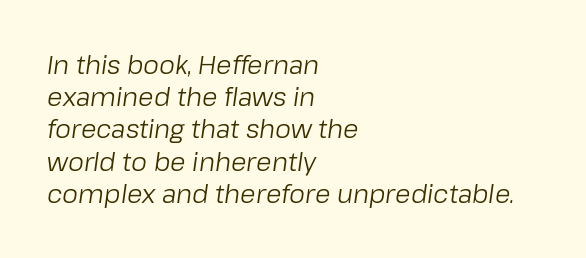
Q: Is the text bold? A: No.
Q: Is the text italic (slanted)? A: Yes, it leans right by about 8 degrees.
Q: Is the text underlined? A: No.
Q: How is the paragraph aligned? A: Left-aligned.
Q: Is the spacing between letters normal or unusually wide? A: Normal.
Q: Is the spacing between lines tight, normal or loose? A: Normal.
